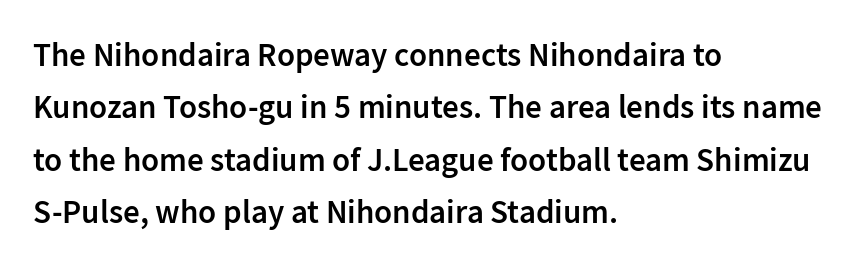
Q: Is the text bold? A: Semi-bold.
Q: Is the text italic (slanted)? A: No, it is upright.
Q: Is the typeface a serif or a sans-serif typeface? A: Sans-serif.
Q: Is the text underlined? A: No.
Q: How is the paragraph aligned? A: Left-aligned.
Q: Is the spacing between letters normal or unusually wide? A: Normal.
Q: Is the spacing between lines tight, normal or loose? A: Normal.
Q: Width (condensed, normal, or wide)? A: Normal.
Q: Stroke contrast? A: Low.
Q: x-height? A: Medium.
Q: Monospaced? A: No.
